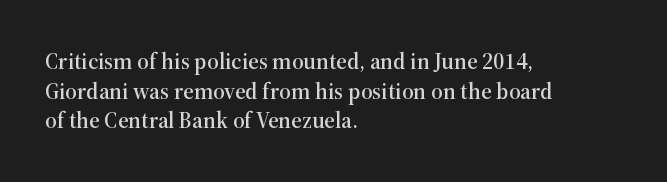
Q: Is the text italic (slanted)? A: No, it is upright.
Q: Is the text underlined? A: No.
Q: How is the paragraph aligned? A: Left-aligned.
Q: Is the spacing between letters normal or unusually wide? A: Normal.
Q: Is the spacing between lines tight, normal or loose? A: Normal.
